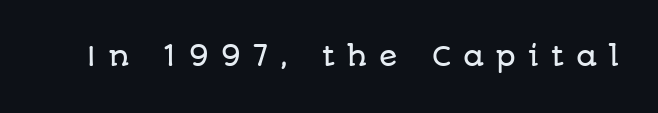
{"italic": "no", "underline": "no", "letter_spacing": "wide", "letter_spacing_em": 0.44, "glyph_px": 27}
